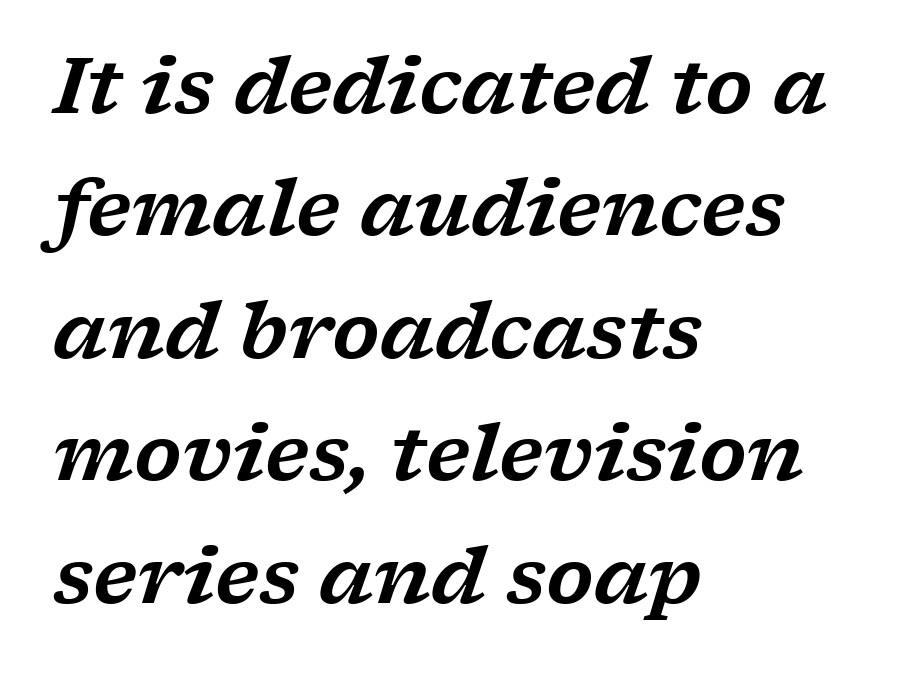
{"serif": "yes", "italic": "yes", "lean": "right", "slant_degrees": 17, "width": "wide", "stroke_contrast": "low", "x_height": "medium", "monospaced": "no", "underline": "no", "align": "left", "line_spacing": "normal", "line_spacing_ratio": 1.59, "letter_spacing": "normal", "letter_spacing_em": 0.0, "glyph_px": 77}
